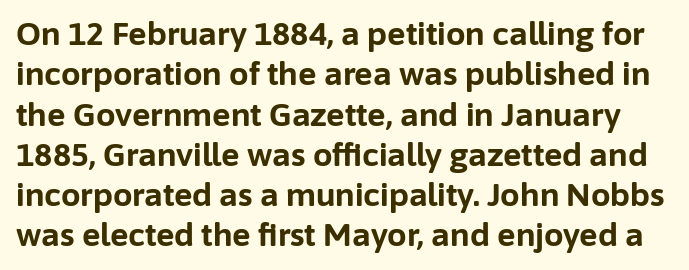
The letterforms sit shoulder to shoulder at normal distance. The typography opts for an upright posture over an oblique one. Lines of text with bare space underneath. Students, this is bold: see how much ink each stroke carries. The font family rendered here belongs to the sans-serif group.
